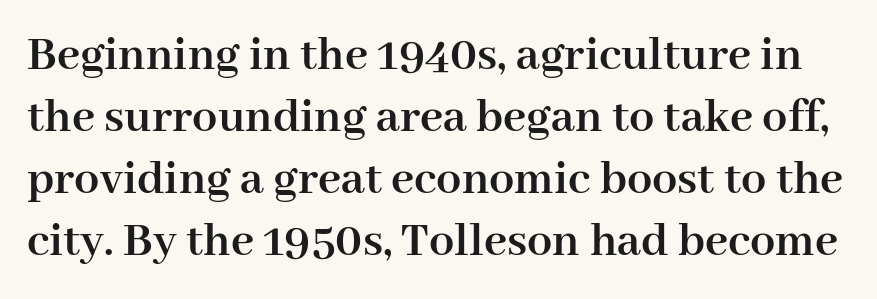
Italic? Not at all — the glyphs are vertical. The passage shown has conventional tracking throughout. Varying glyph widths throughout — classic text-font behaviour. Bare-footed words on every line. Bold? Absolutely — the strokes are thick and heavy. Unlike a clean sans, this face finishes its strokes with serifs.
